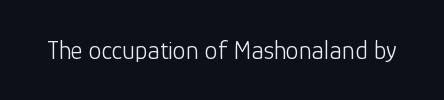
Q: Is the text bold? A: No.
Q: Is the text italic (slanted)? A: No, it is upright.
Q: Is the text underlined? A: No.
Q: Is the spacing between letters normal or unusually wide? A: Normal.
